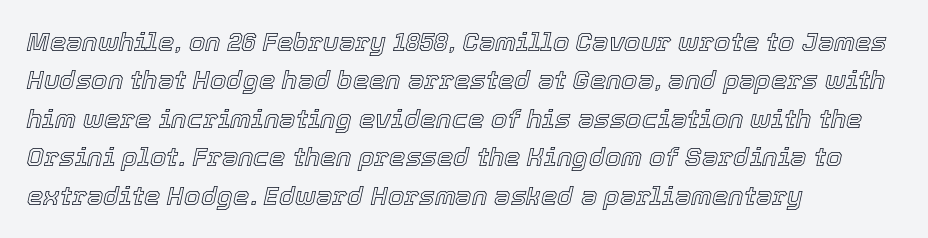
Q: Is the text italic (slanted)? A: Yes, it leans right by about 12 degrees.
Q: Is the text underlined? A: No.
Q: How is the paragraph aligned? A: Left-aligned.
Q: Is the spacing between letters normal or unusually wide? A: Normal.
Q: Is the spacing between lines tight, normal or loose? A: Normal.
